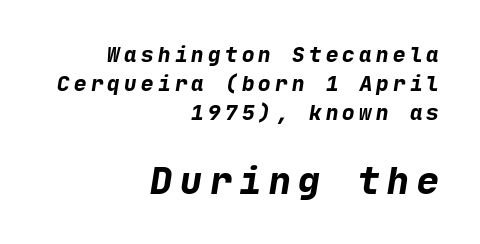
Every row of glyphs terminates at an identical x-position on the right. Its strokes are broad and dark, the hallmark of bold type. The typeface chosen for these lines omits serifs. Each row of text sits above clean, open space. This layout puts the modest block above and the oversized block below. Letter spacing: wide.
